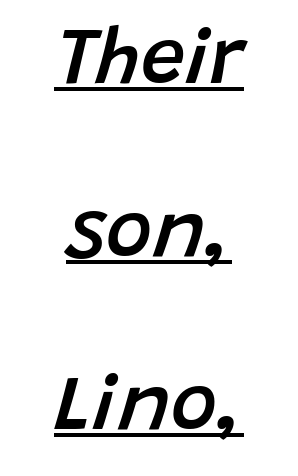
Q: Is the text bold? A: Semi-bold.
Q: Is the text italic (slanted)? A: Yes, it leans right by about 15 degrees.
Q: Is the text underlined? A: Yes.
Q: How is the paragraph aligned? A: Centered.
Q: Is the spacing between letters normal or unusually wide? A: Normal.
Q: Is the spacing between lines tight, normal or loose? A: Loose.
Q: Width (condensed, normal, or wide)? A: Normal.
Q: Stroke contrast? A: Low.
Q: x-height? A: Large.
Q: Monospaced? A: No.
